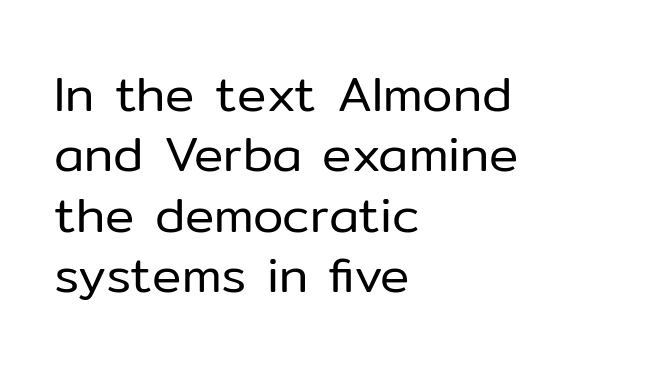
The image shows 49 px regular-weight sans-serif type, upright; set left-aligned, line spacing 1.23x, normal letter spacing, not underlined; low stroke contrast and a medium x-height.
